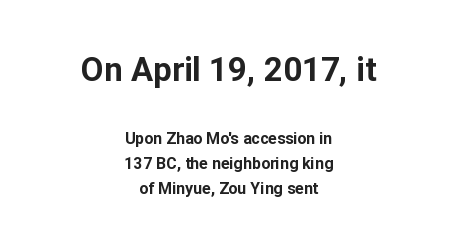
Q: Is the text bold? A: Yes.
Q: Is the text italic (slanted)? A: No, it is upright.
Q: Is the typeface a serif or a sans-serif typeface? A: Sans-serif.
Q: Is the text underlined? A: No.
Q: How is the paragraph aligned? A: Centered.
Q: Is the spacing between letters normal or unusually wide? A: Normal.
Q: Is the spacing between lines tight, normal or loose? A: Normal.
Q: Which block of text is set in a larger size, the first (top) or the second (bottom)? A: The first (top) one.
Q: Width (condensed, normal, or wide)? A: Normal.
Q: Stroke contrast? A: Low.
Q: x-height? A: Medium.
Q: Monospaced? A: No.
